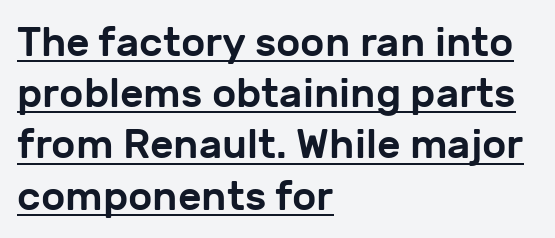
Q: Is the text italic (slanted)? A: No, it is upright.
Q: Is the typeface a serif or a sans-serif typeface? A: Sans-serif.
Q: Is the text underlined? A: Yes.
Q: How is the paragraph aligned? A: Left-aligned.
Q: Is the spacing between letters normal or unusually wide? A: Normal.
Q: Is the spacing between lines tight, normal or loose? A: Normal.
Q: Width (condensed, normal, or wide)? A: Normal.
Q: Stroke contrast? A: Low.
Q: x-height? A: Medium.
Q: Monospaced? A: No.
